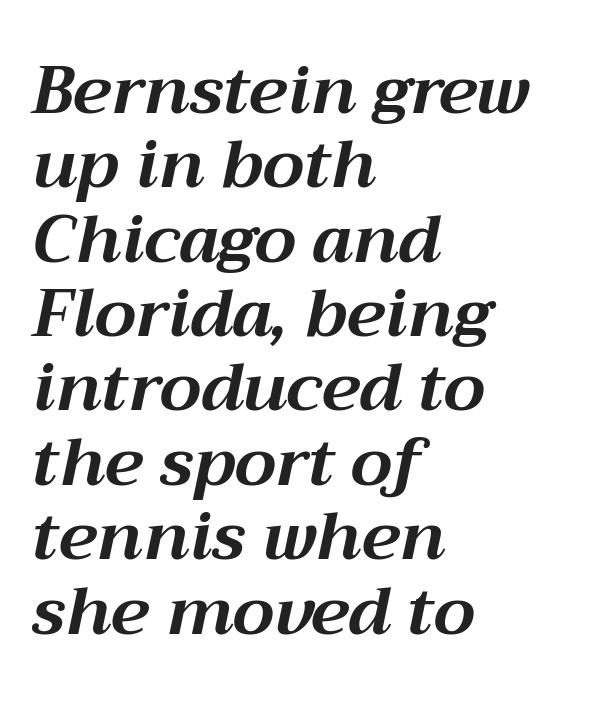
The image shows 67 px bold type, italic (leaning right); set left-aligned, tight line spacing (1.11x), normal letter spacing, not underlined; medium stroke contrast and a medium x-height.
